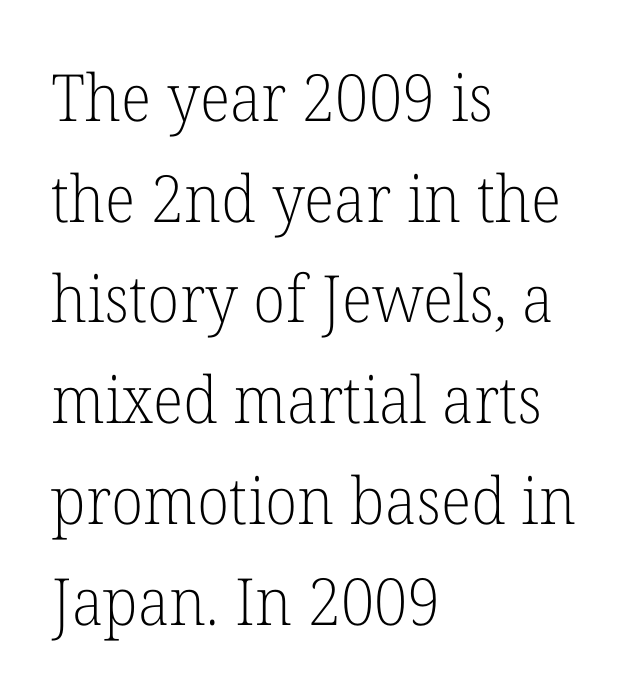
{"serif": "yes", "italic": "no", "bold": "no", "weight": "light", "width": "normal", "stroke_contrast": "low", "x_height": "medium", "monospaced": "no", "underline": "no", "align": "left", "line_spacing": "normal", "line_spacing_ratio": 1.55, "letter_spacing": "normal", "letter_spacing_em": 0.0, "glyph_px": 65}
